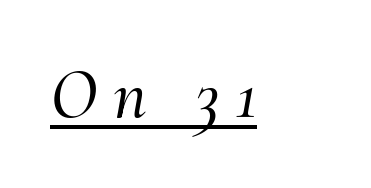
The image shows 72 px serif type, italic (leaning right); set unusually wide letter spacing (+0.22 em), underlined; medium stroke contrast and a small x-height.
